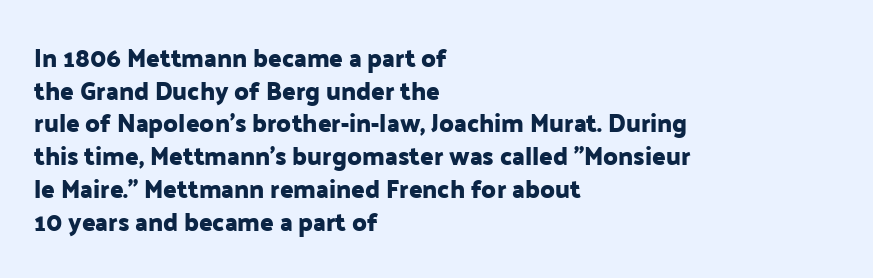
Q: Is the text italic (slanted)? A: No, it is upright.
Q: Is the text underlined? A: No.
Q: How is the paragraph aligned? A: Left-aligned.
Q: Is the spacing between letters normal or unusually wide? A: Normal.
Q: Is the spacing between lines tight, normal or loose? A: Normal.
